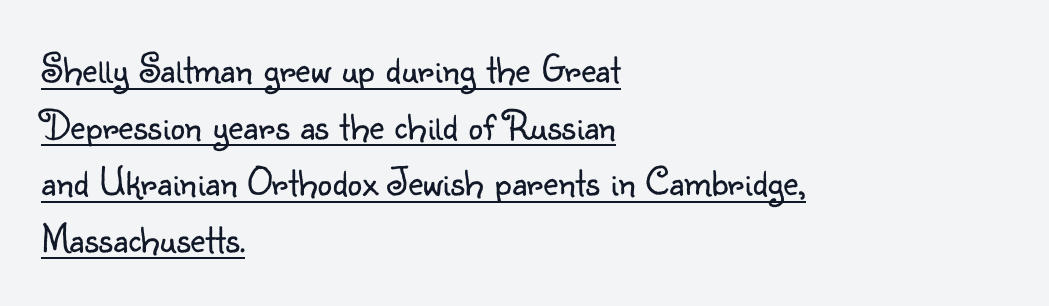
{"serif": "no", "italic": "no", "bold": "no", "weight": "light", "width": "normal", "stroke_contrast": "low", "x_height": "small", "monospaced": "no", "underline": "yes", "align": "left", "line_spacing": "normal", "line_spacing_ratio": 1.38, "letter_spacing": "normal", "letter_spacing_em": 0.0, "glyph_px": 41}
